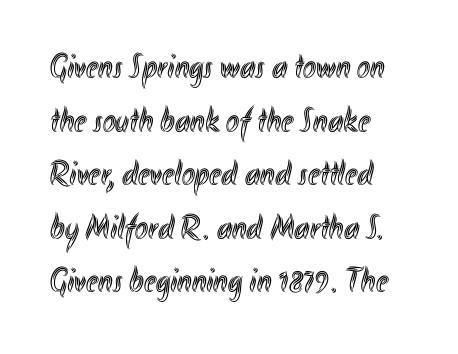
Check under the words: just untouched page. Evenly set lines give the paragraph a standard silhouette. Casual observation: everything's shoved over to the left. The gaps between neighbouring characters are ordinary and unremarkable. This sample has the flowing, uneven cadence of proportional lettering.
